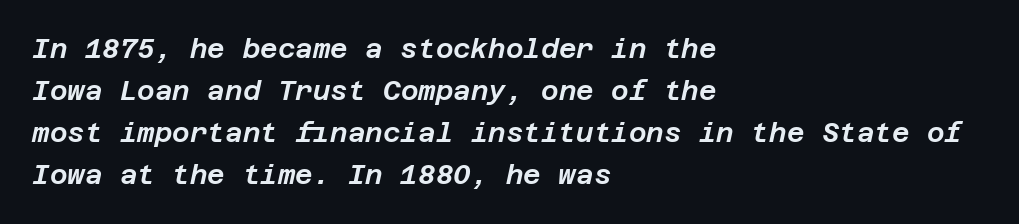
Line spacing here is normal. Type without underlining. There's an unmistakable incline to the writing here. There is no visible air inserted between adjacent glyphs. The rag falls on the right side of this text block.
